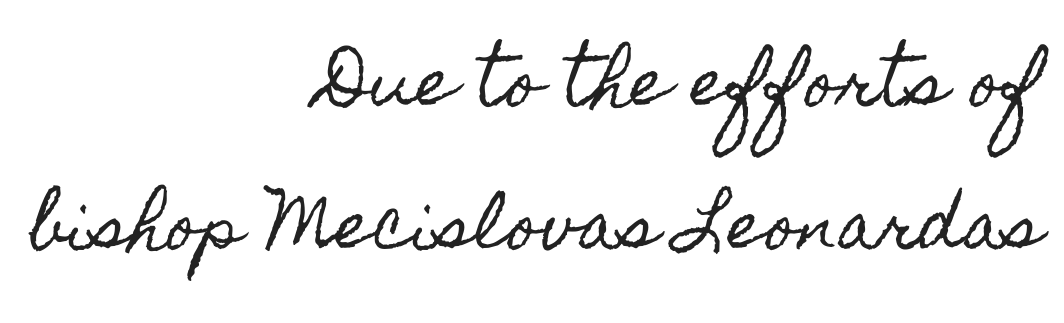
Q: Is the text italic (slanted)? A: Yes.
Q: Is the text underlined? A: No.
Q: How is the paragraph aligned? A: Right-aligned.
Q: Is the spacing between letters normal or unusually wide? A: Normal.
Q: Is the spacing between lines tight, normal or loose? A: Loose.
Q: Width (condensed, normal, or wide)? A: Condensed.
Q: x-height? A: Small.
Q: Monospaced? A: No.
